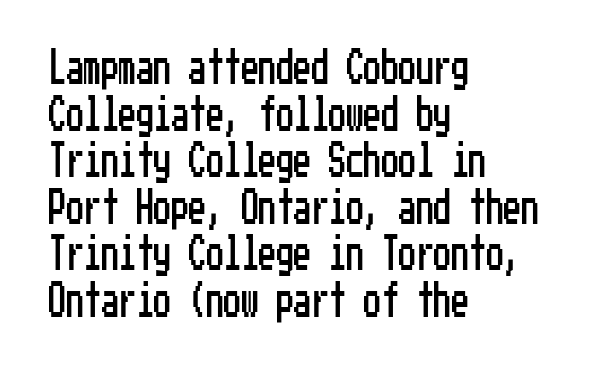
The image shows 35 px condensed sans-serif type, upright; set left-aligned, normal line spacing (1.33x), normal letter spacing, not underlined; low stroke contrast and a medium x-height.
